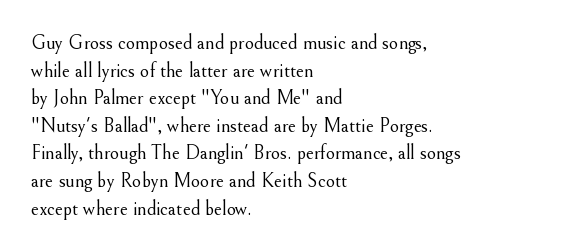
{"italic": "no", "bold": "no", "underline": "no", "align": "left", "line_spacing": "normal", "line_spacing_ratio": 1.38, "letter_spacing": "normal", "letter_spacing_em": 0.0, "glyph_px": 20}
